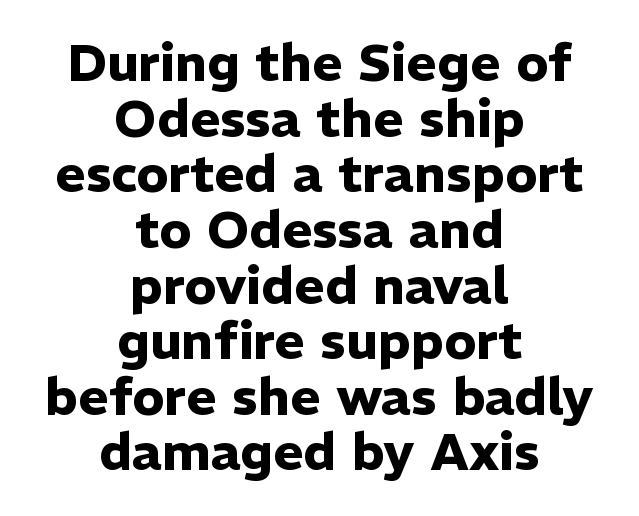
Q: Is the text bold? A: Yes.
Q: Is the text italic (slanted)? A: No, it is upright.
Q: Is the typeface a serif or a sans-serif typeface? A: Sans-serif.
Q: Is the text underlined? A: No.
Q: How is the paragraph aligned? A: Centered.
Q: Is the spacing between letters normal or unusually wide? A: Normal.
Q: Is the spacing between lines tight, normal or loose? A: Tight.
Q: Width (condensed, normal, or wide)? A: Normal.
Q: Stroke contrast? A: Low.
Q: x-height? A: Medium.
Q: Monospaced? A: No.
